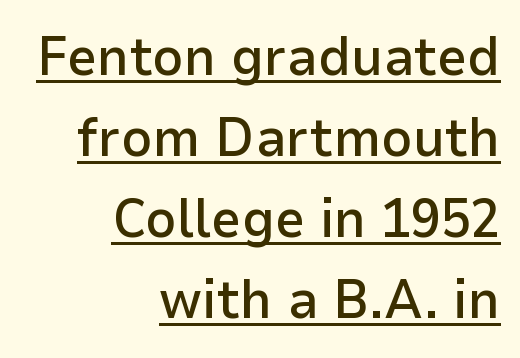
Q: Is the text bold? A: Semi-bold.
Q: Is the text italic (slanted)? A: No, it is upright.
Q: Is the typeface a serif or a sans-serif typeface? A: Sans-serif.
Q: Is the text underlined? A: Yes.
Q: How is the paragraph aligned? A: Right-aligned.
Q: Is the spacing between letters normal or unusually wide? A: Normal.
Q: Is the spacing between lines tight, normal or loose? A: Normal.
Q: Width (condensed, normal, or wide)? A: Normal.
Q: Stroke contrast? A: Low.
Q: x-height? A: Medium.
Q: Monospaced? A: No.
